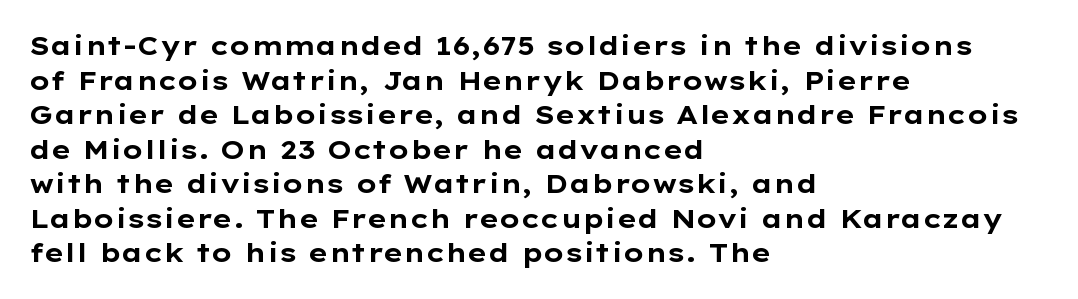
Q: Is the text bold? A: Yes.
Q: Is the text italic (slanted)? A: No, it is upright.
Q: Is the text underlined? A: No.
Q: How is the paragraph aligned? A: Left-aligned.
Q: Is the spacing between letters normal or unusually wide? A: Normal.
Q: Is the spacing between lines tight, normal or loose? A: Normal.
